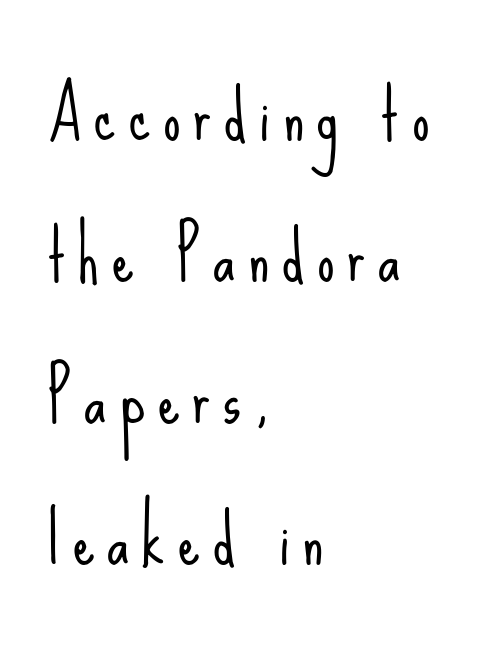
Q: Is the text bold? A: No.
Q: Is the text italic (slanted)? A: No, it is upright.
Q: Is the typeface a serif or a sans-serif typeface? A: Sans-serif.
Q: Is the text underlined? A: No.
Q: How is the paragraph aligned? A: Left-aligned.
Q: Is the spacing between lines tight, normal or loose? A: Loose.
Q: Width (condensed, normal, or wide)? A: Condensed.
Q: Stroke contrast? A: Low.
Q: x-height? A: Small.
Q: Monospaced? A: No.
